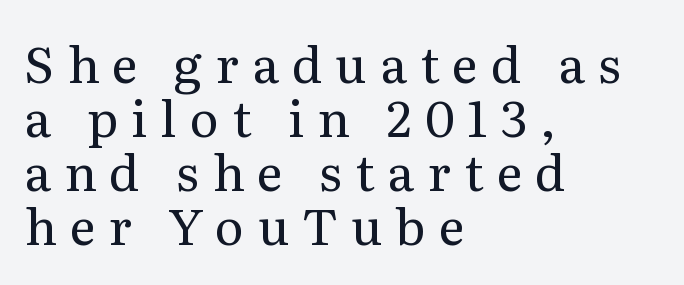
One glance says dense: line gaps are narrower than usual. Check under the words: just untouched page. No extra ink here — the face is not bold. The designer went with a serif here, giving each stem small feet. Proportional: the letters do not fall into vertical columns.
